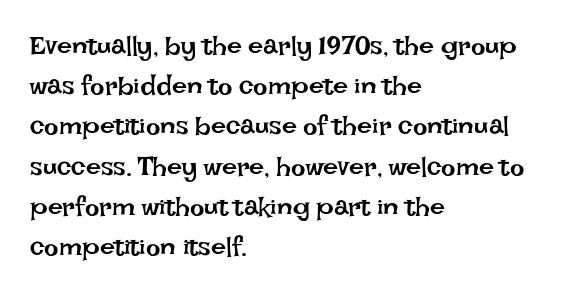
{"italic": "no", "bold": "no", "underline": "no", "align": "left", "line_spacing": "normal", "line_spacing_ratio": 1.49, "letter_spacing": "normal", "letter_spacing_em": 0.0, "glyph_px": 27}
